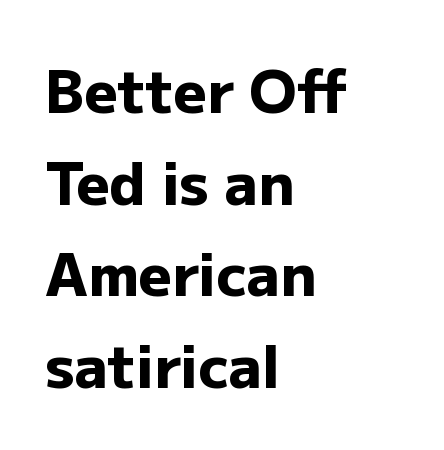
Q: Is the text bold? A: Yes.
Q: Is the text italic (slanted)? A: No, it is upright.
Q: Is the typeface a serif or a sans-serif typeface? A: Sans-serif.
Q: Is the text underlined? A: No.
Q: How is the paragraph aligned? A: Left-aligned.
Q: Is the spacing between letters normal or unusually wide? A: Normal.
Q: Is the spacing between lines tight, normal or loose? A: Normal.
Q: Width (condensed, normal, or wide)? A: Normal.
Q: Stroke contrast? A: Low.
Q: x-height? A: Medium.
Q: Monospaced? A: No.
